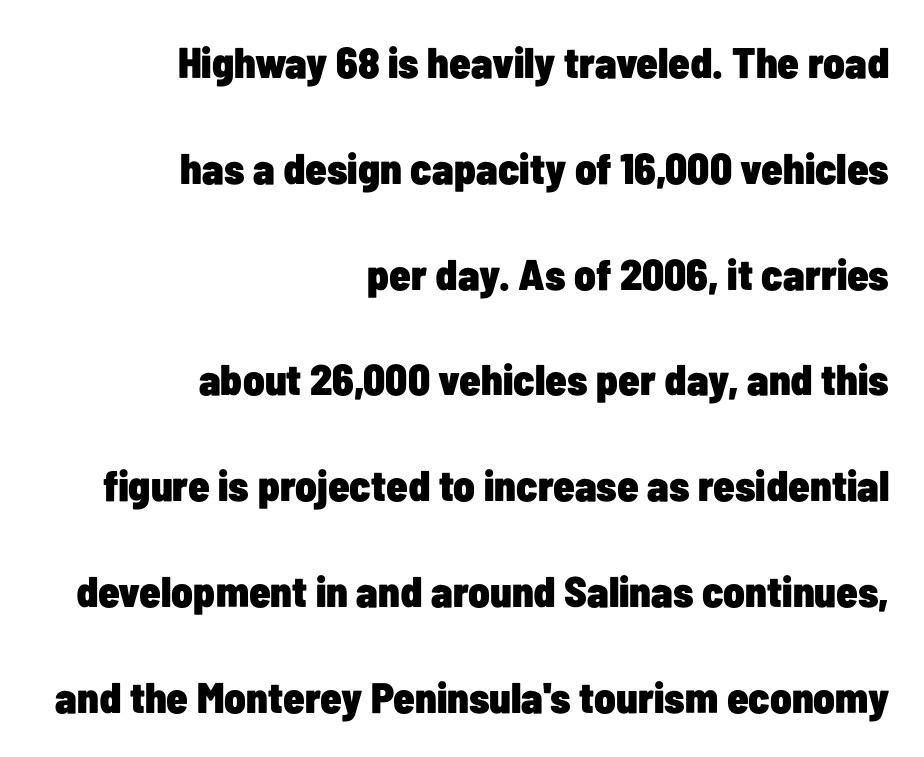
Q: Is the text bold? A: Yes.
Q: Is the text italic (slanted)? A: No, it is upright.
Q: Is the typeface a serif or a sans-serif typeface? A: Sans-serif.
Q: Is the text underlined? A: No.
Q: How is the paragraph aligned? A: Right-aligned.
Q: Is the spacing between letters normal or unusually wide? A: Normal.
Q: Is the spacing between lines tight, normal or loose? A: Loose.
Q: Width (condensed, normal, or wide)? A: Condensed.
Q: Stroke contrast? A: Low.
Q: x-height? A: Medium.
Q: Monospaced? A: No.
